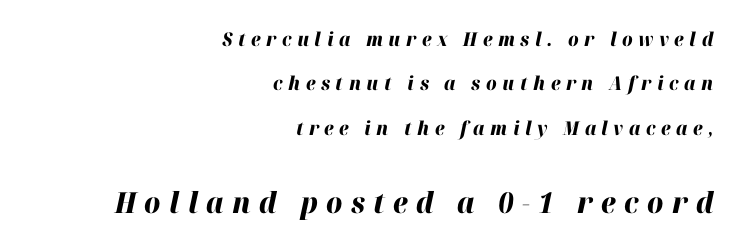
{"italic": "yes", "lean": "right", "slant_degrees": 12, "bold": "yes", "weight": "heavy", "width": "normal", "stroke_contrast": "high", "x_height": "medium", "monospaced": "no", "underline": "no", "align": "right", "line_spacing": "loose", "line_spacing_ratio": 2.34, "letter_spacing": "wide", "letter_spacing_em": 0.29, "larger_block": "second", "size_ratio": 1.53, "glyph_px": 29}
